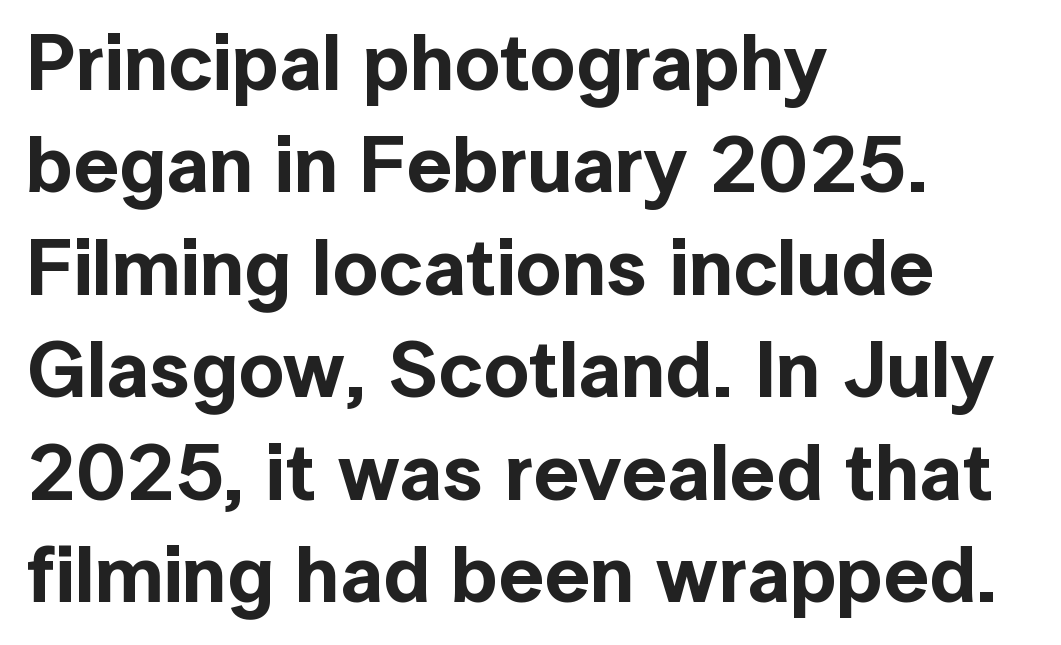
Q: Is the text italic (slanted)? A: No, it is upright.
Q: Is the typeface a serif or a sans-serif typeface? A: Sans-serif.
Q: Is the text underlined? A: No.
Q: How is the paragraph aligned? A: Left-aligned.
Q: Is the spacing between letters normal or unusually wide? A: Normal.
Q: Is the spacing between lines tight, normal or loose? A: Normal.
Q: Width (condensed, normal, or wide)? A: Normal.
Q: x-height? A: Medium.
Q: Monospaced? A: No.
